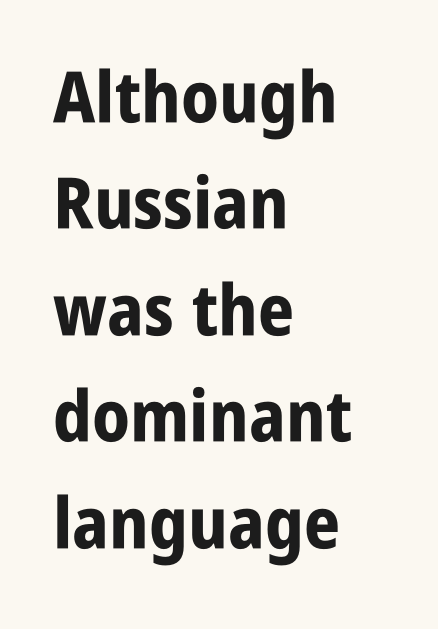
Q: Is the text bold? A: Yes.
Q: Is the text italic (slanted)? A: No, it is upright.
Q: Is the typeface a serif or a sans-serif typeface? A: Sans-serif.
Q: Is the text underlined? A: No.
Q: How is the paragraph aligned? A: Left-aligned.
Q: Is the spacing between letters normal or unusually wide? A: Normal.
Q: Is the spacing between lines tight, normal or loose? A: Normal.
Q: Width (condensed, normal, or wide)? A: Condensed.
Q: Stroke contrast? A: Low.
Q: x-height? A: Large.
Q: Monospaced? A: No.
